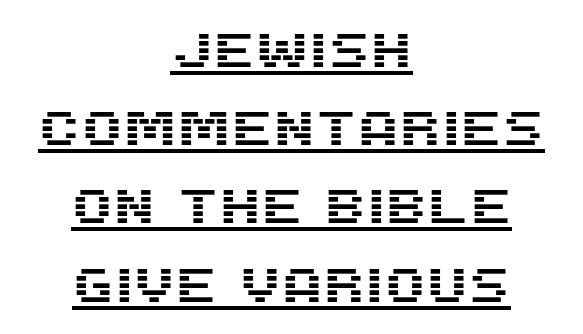
A normal amount of white space separates one row of letters from the next. Note the varied advance widths — an 'i' is clearly narrower than an 'm'. Characters remain perfectly vertical along every line. This rendering features underlined lettering. Standard letterfit; no display-style spreading of the glyphs.
